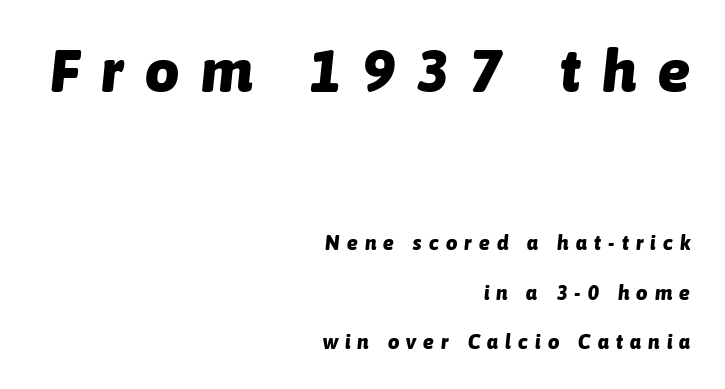
Q: Is the text bold? A: Yes.
Q: Is the text italic (slanted)? A: Yes, it leans right by about 6 degrees.
Q: Is the text underlined? A: No.
Q: How is the paragraph aligned? A: Right-aligned.
Q: Is the spacing between letters normal or unusually wide? A: Unusually wide.
Q: Is the spacing between lines tight, normal or loose? A: Loose.
Q: Which block of text is set in a larger size, the first (top) or the second (bottom)? A: The first (top) one.
Q: Width (condensed, normal, or wide)? A: Normal.
Q: Stroke contrast? A: Low.
Q: x-height? A: Medium.
Q: Monospaced? A: No.
